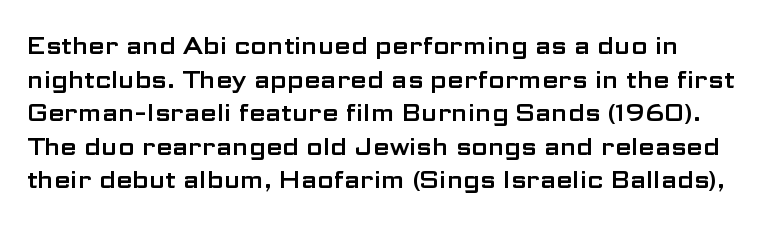
Caption: standard tracking, unaltered. Nobody drew a line under any word here. Whoever set this chose a conventional vertical rhythm. The letters stand straight up with perfectly vertical stems.
